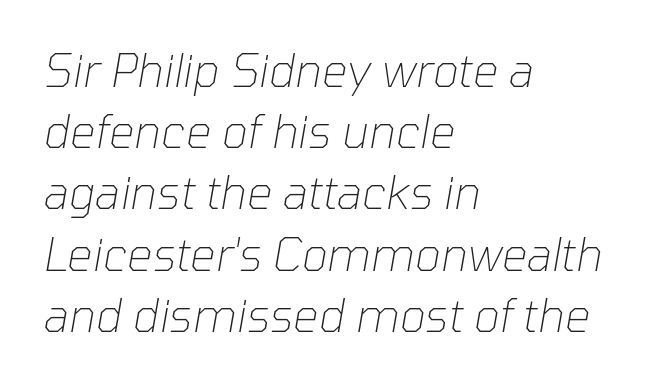
The image shows 45 px thin type, italic (leaning right); set left-aligned, normal line spacing (1.36x), normal letter spacing, not underlined; low stroke contrast and a medium x-height.
